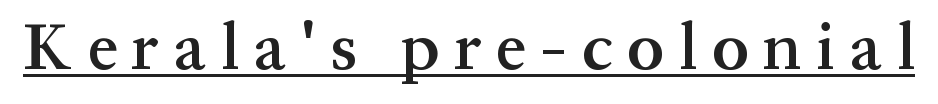
The image shows 67 px semibold serif type, upright; set unusually wide letter spacing (+0.22 em), underlined; medium stroke contrast and a medium x-height.
